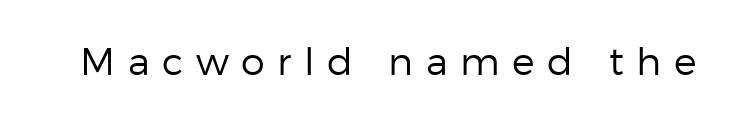
{"serif": "no", "italic": "no", "bold": "no", "weight": "regular", "width": "normal", "stroke_contrast": "low", "x_height": "medium", "monospaced": "no", "underline": "no", "letter_spacing": "wide", "letter_spacing_em": 0.33, "glyph_px": 38}
